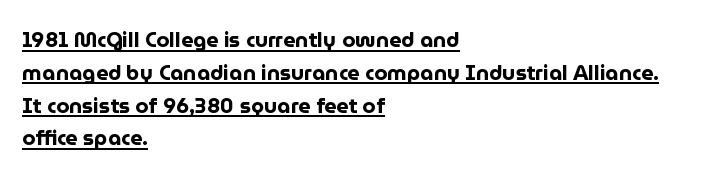
Q: Is the text bold? A: Yes.
Q: Is the text italic (slanted)? A: No, it is upright.
Q: Is the text underlined? A: Yes.
Q: How is the paragraph aligned? A: Left-aligned.
Q: Is the spacing between letters normal or unusually wide? A: Normal.
Q: Is the spacing between lines tight, normal or loose? A: Normal.
